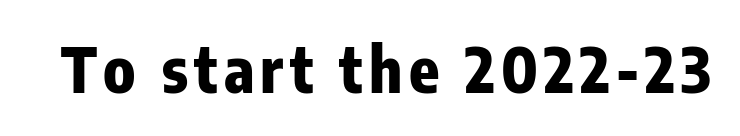
Q: Is the text bold? A: Yes.
Q: Is the text italic (slanted)? A: No, it is upright.
Q: Is the typeface a serif or a sans-serif typeface? A: Sans-serif.
Q: Is the text underlined? A: No.
Q: Width (condensed, normal, or wide)? A: Condensed.
Q: Stroke contrast? A: Low.
Q: x-height? A: Medium.
Q: Monospaced? A: No.
